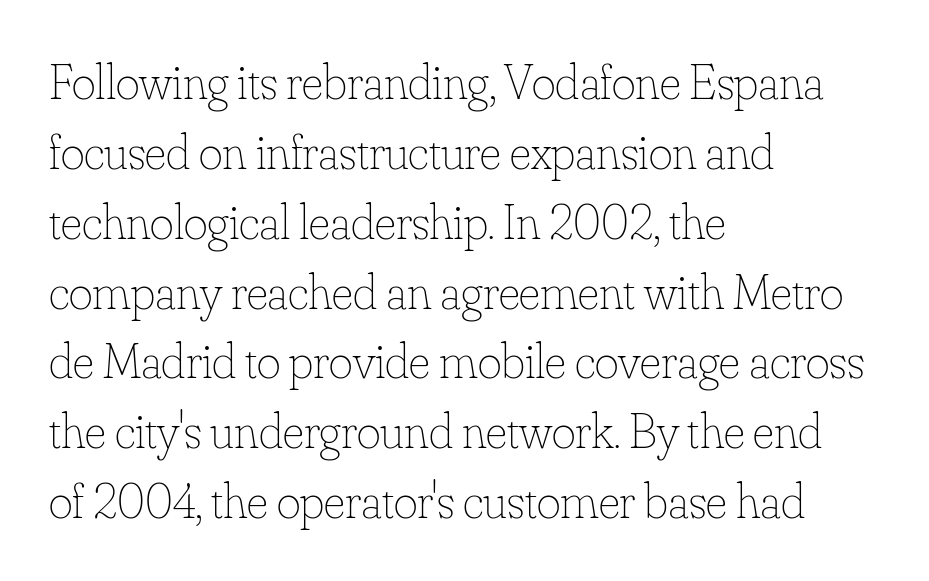
The image shows 51 px thin type, upright; set left-aligned, normal line spacing (1.37x), normal letter spacing, not underlined; low stroke contrast and a small x-height.
